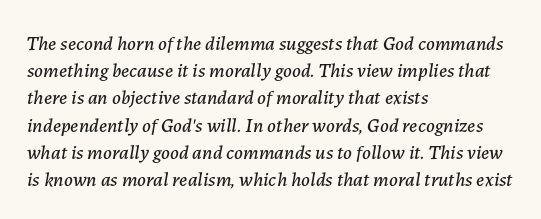
Q: Is the text italic (slanted)? A: Yes, it leans right by about 7 degrees.
Q: Is the text underlined? A: No.
Q: How is the paragraph aligned? A: Left-aligned.
Q: Is the spacing between letters normal or unusually wide? A: Normal.
Q: Is the spacing between lines tight, normal or loose? A: Normal.
